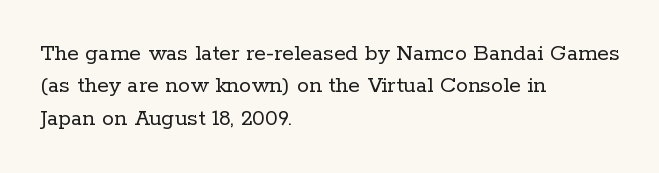
The image shows 24 px text type, upright; set left-aligned, normal line spacing (1.35x), normal letter spacing, not underlined.
